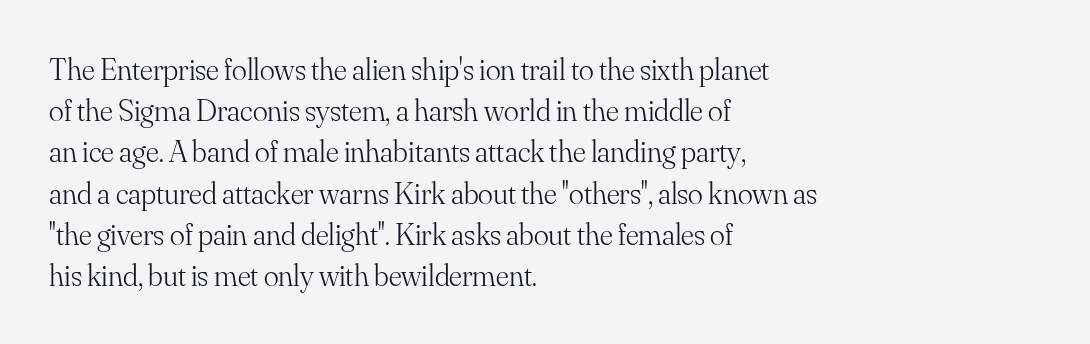
The image shows 31 px light serif type, upright; set left-aligned, normal line spacing (1.33x), normal letter spacing, not underlined; medium stroke contrast and a small x-height.
